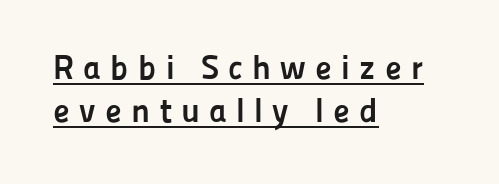
Q: Is the text bold? A: Yes.
Q: Is the text italic (slanted)? A: No, it is upright.
Q: Is the typeface a serif or a sans-serif typeface? A: Sans-serif.
Q: Is the text underlined? A: Yes.
Q: How is the paragraph aligned? A: Left-aligned.
Q: Is the spacing between letters normal or unusually wide? A: Unusually wide.
Q: Is the spacing between lines tight, normal or loose? A: Normal.
Q: Width (condensed, normal, or wide)? A: Normal.
Q: Stroke contrast? A: Low.
Q: x-height? A: Medium.
Q: Monospaced? A: No.
